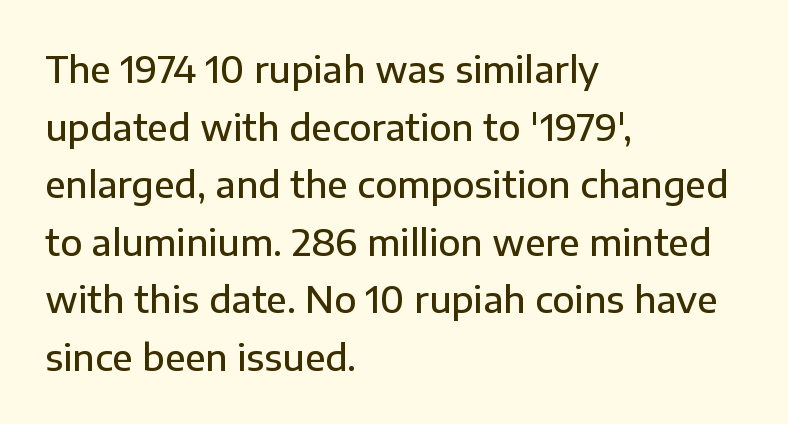
{"serif": "no", "italic": "no", "bold": "semi", "weight": "semibold", "width": "normal", "stroke_contrast": "low", "x_height": "medium", "monospaced": "no", "underline": "no", "align": "left", "line_spacing": "normal", "line_spacing_ratio": 1.6, "letter_spacing": "normal", "letter_spacing_em": 0.0, "glyph_px": 36}
